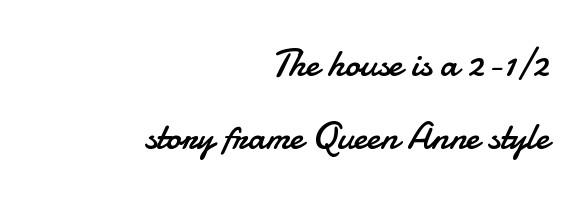
The face used here is rendered with its standard letterfit. Unlike a traditional serif, this face leaves its strokes unadorned. The face looks like a standard text weight, possibly lighter.
